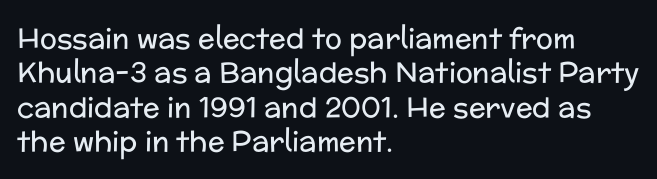
Q: Is the text bold? A: No.
Q: Is the text italic (slanted)? A: No, it is upright.
Q: Is the typeface a serif or a sans-serif typeface? A: Sans-serif.
Q: Is the text underlined? A: No.
Q: How is the paragraph aligned? A: Left-aligned.
Q: Is the spacing between letters normal or unusually wide? A: Normal.
Q: Width (condensed, normal, or wide)? A: Normal.
Q: Stroke contrast? A: Low.
Q: x-height? A: Medium.
Q: Monospaced? A: No.
